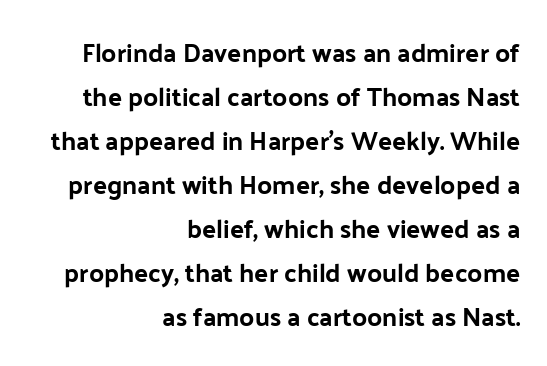
Students, note that the glyphs here touch the page at normal intervals. Unlike italic type, these characters show no tilt at all. Regular leading. Each line ends at the same right margin while the left side varies. Rule under the text: the space is simply empty.
